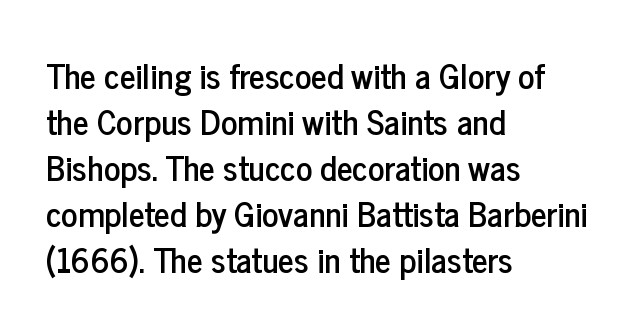
Q: Is the text italic (slanted)? A: No, it is upright.
Q: Is the typeface a serif or a sans-serif typeface? A: Sans-serif.
Q: Is the text underlined? A: No.
Q: How is the paragraph aligned? A: Left-aligned.
Q: Is the spacing between letters normal or unusually wide? A: Normal.
Q: Is the spacing between lines tight, normal or loose? A: Normal.
Q: Width (condensed, normal, or wide)? A: Condensed.
Q: Stroke contrast? A: Low.
Q: x-height? A: Medium.
Q: Monospaced? A: No.
